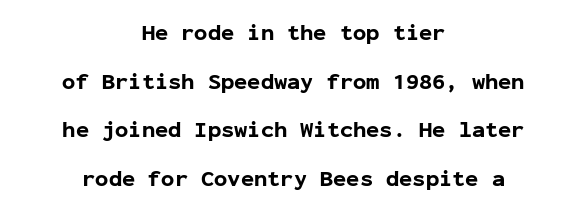
Q: Is the text bold? A: Yes.
Q: Is the text italic (slanted)? A: No, it is upright.
Q: Is the text underlined? A: No.
Q: How is the paragraph aligned? A: Centered.
Q: Is the spacing between letters normal or unusually wide? A: Normal.
Q: Is the spacing between lines tight, normal or loose? A: Loose.
